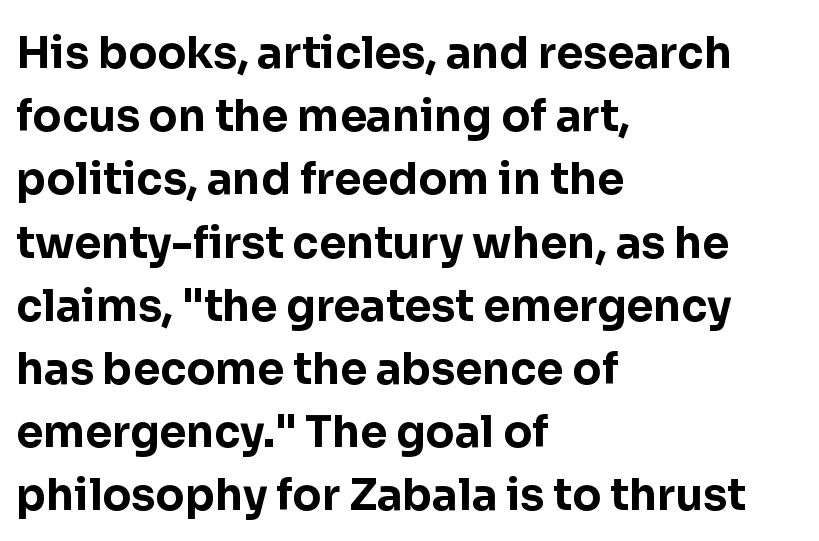
A dark, heavy texture on the line: the type is bold. Style check: upright. Each line starts at the same left margin while the right side varies. Horizontal bands of white between lines are of average thickness.
